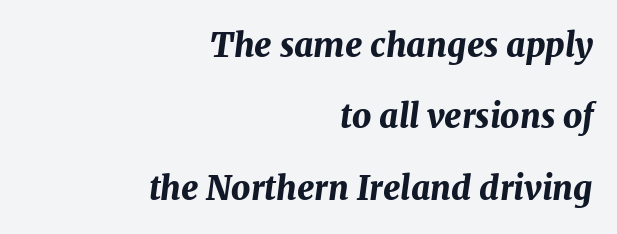
{"italic": "yes", "lean": "right", "slant_degrees": 7, "bold": "yes", "weight": "bold", "width": "normal", "stroke_contrast": "medium", "x_height": "medium", "monospaced": "no", "underline": "no", "align": "right", "line_spacing": "loose", "line_spacing_ratio": 2.16, "letter_spacing": "normal", "letter_spacing_em": 0.0, "glyph_px": 33}
